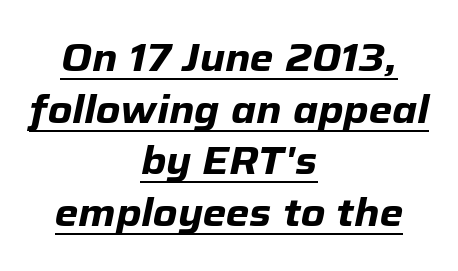
If you measured baseline to baseline, you'd find a middling distance. One-word summary of the alignment: center. A full-strength bold gives these letters their thick strokes. Do the characters align in a grid? No, the font is proportional. The sample's only ornament is a line tracing under the words. The rendering keeps characters at their native spacing.
